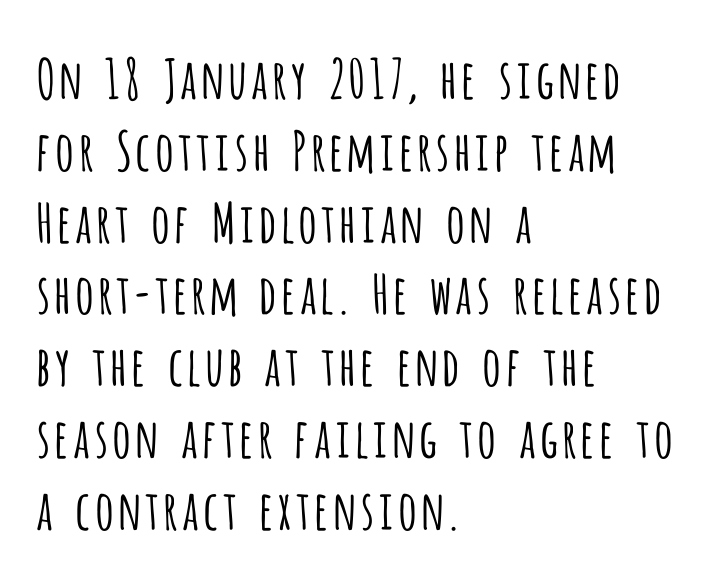
Q: Is the text bold? A: No.
Q: Is the text italic (slanted)? A: No, it is upright.
Q: Is the typeface a serif or a sans-serif typeface? A: Sans-serif.
Q: Is the text underlined? A: No.
Q: How is the paragraph aligned? A: Left-aligned.
Q: Is the spacing between letters normal or unusually wide? A: Normal.
Q: Is the spacing between lines tight, normal or loose? A: Normal.
Q: Width (condensed, normal, or wide)? A: Condensed.
Q: Stroke contrast? A: Low.
Q: x-height? A: Large.
Q: Monospaced? A: No.
